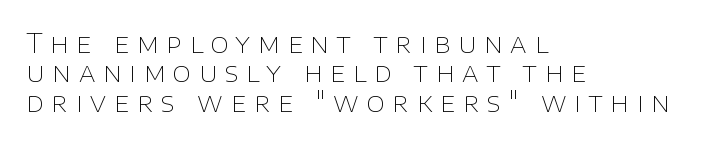
Q: Is the text bold? A: No.
Q: Is the text italic (slanted)? A: No, it is upright.
Q: Is the text underlined? A: No.
Q: How is the paragraph aligned? A: Left-aligned.
Q: Is the spacing between letters normal or unusually wide? A: Unusually wide.
Q: Is the spacing between lines tight, normal or loose? A: Tight.
